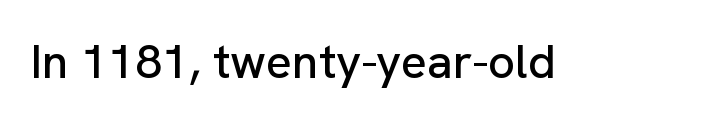
Inter-character spacing is left at the font's built-in metrics. The typography opts for an upright posture over an oblique one. Underline: absent. What kind of face is this? One without serifs — a sans. You could not count columns in this text — the font is proportionally spaced.
